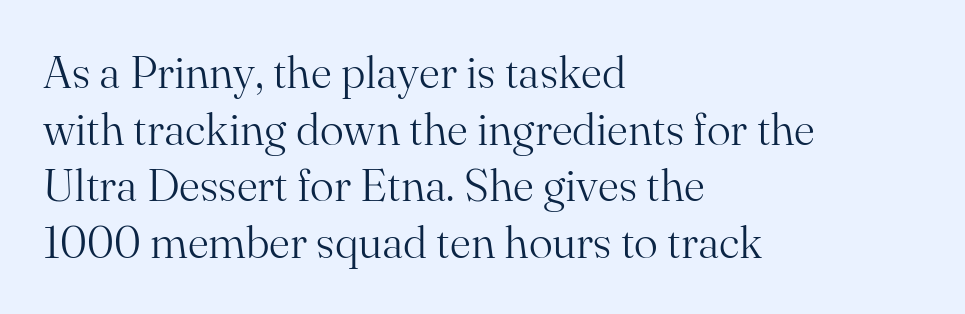
A typesetter would label this face a serif. The letters advance in unequal steps, a hallmark of proportional type. Interline gaps are of average width in this sample. A quiet, ordinary-to-light weight characterises the typeface. A typesetter would mark this as roman, not italic.
